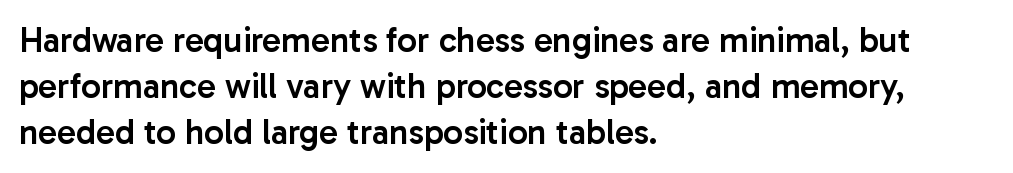
Q: Is the text bold? A: Semi-bold.
Q: Is the text italic (slanted)? A: No, it is upright.
Q: Is the typeface a serif or a sans-serif typeface? A: Sans-serif.
Q: Is the text underlined? A: No.
Q: How is the paragraph aligned? A: Left-aligned.
Q: Is the spacing between letters normal or unusually wide? A: Normal.
Q: Is the spacing between lines tight, normal or loose? A: Normal.
Q: Width (condensed, normal, or wide)? A: Normal.
Q: Stroke contrast? A: Low.
Q: x-height? A: Medium.
Q: Monospaced? A: No.
